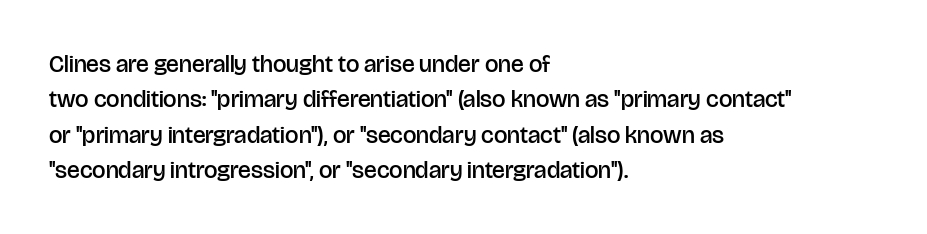
A fair bit of extra ink — the face is semibold, not bold. A roman cut, with each character standing at attention. The ragged edge is on the right, which tells us the setting is flush left. Leading: standard. The area under the type is left untouched.
